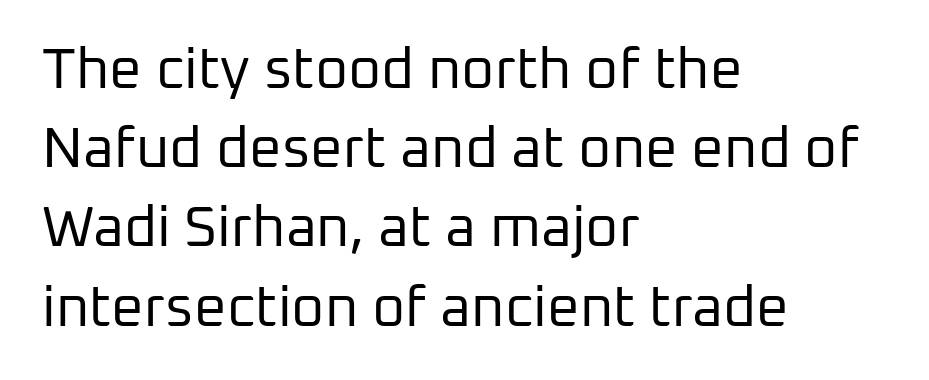
A classic flush-left, rag-right setting is used for this passage. Reading down the column, the eye jumps a familiar distance to each next line. Posture: straight, roman, zero tilt. Summary of weight: not heavy and not bold. These lines are rendered in a variable-pitch font. The strip under each line holds only bare page.
